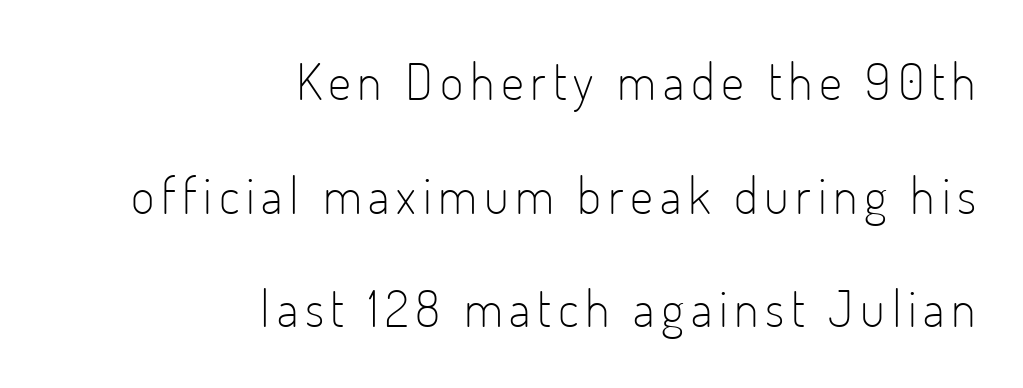
{"serif": "no", "italic": "no", "bold": "no", "weight": "light", "width": "condensed", "stroke_contrast": "low", "x_height": "small", "monospaced": "no", "underline": "no", "align": "right", "line_spacing": "loose", "line_spacing_ratio": 2.23, "glyph_px": 51}
